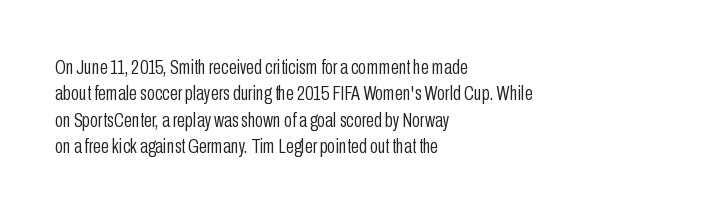
{"italic": "no", "bold": "no", "underline": "no", "align": "left", "line_spacing": "normal", "line_spacing_ratio": 1.26, "letter_spacing": "normal", "letter_spacing_em": 0.0, "glyph_px": 21}
